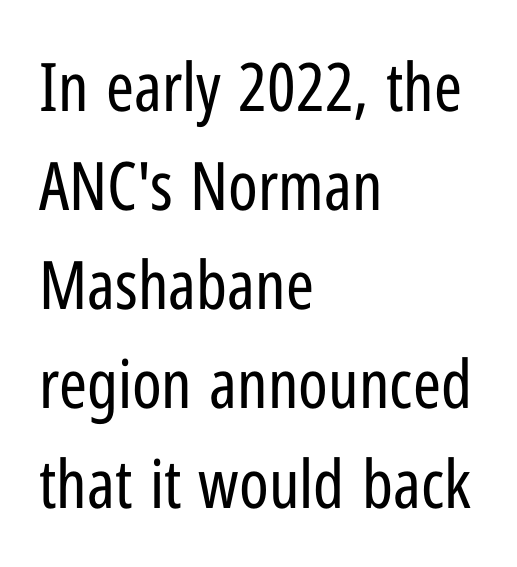
{"serif": "no", "italic": "no", "bold": "no", "weight": "regular", "width": "condensed", "stroke_contrast": "low", "x_height": "medium", "monospaced": "no", "underline": "no", "align": "left", "line_spacing": "normal", "line_spacing_ratio": 1.48, "letter_spacing": "normal", "letter_spacing_em": 0.0, "glyph_px": 67}
